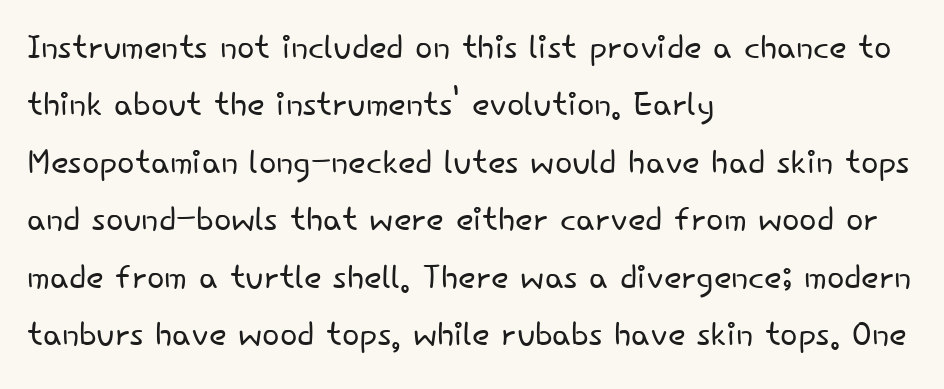
The image shows 46 px light sans-serif type, upright; set left-aligned, normal line spacing (1.25x), normal letter spacing, not underlined; low stroke contrast and a small x-height.
